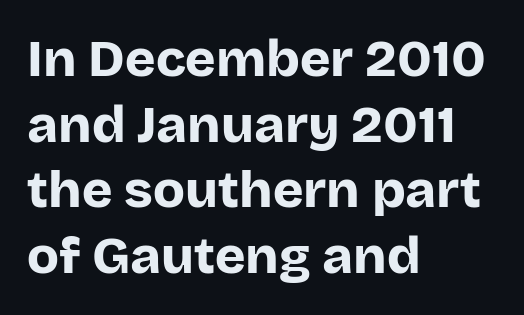
The image shows 52 px bold sans-serif type, upright; set left-aligned, normal line spacing (1.26x), normal letter spacing, not underlined; low stroke contrast and a large x-height.
